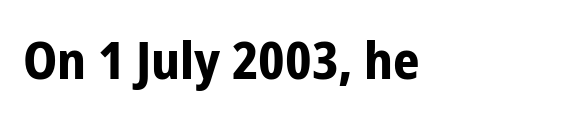
The image shows 52 px bold, condensed sans-serif type, upright; set normal letter spacing, not underlined; low stroke contrast and a medium x-height.
